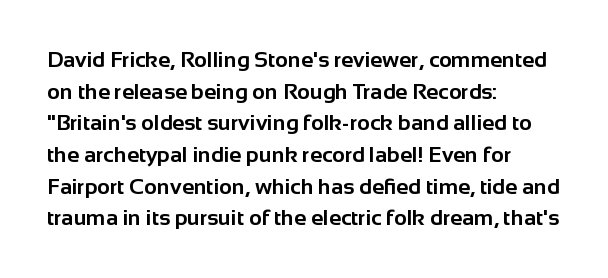
Q: Is the text bold? A: Yes.
Q: Is the text italic (slanted)? A: No, it is upright.
Q: Is the text underlined? A: No.
Q: How is the paragraph aligned? A: Left-aligned.
Q: Is the spacing between letters normal or unusually wide? A: Normal.
Q: Is the spacing between lines tight, normal or loose? A: Normal.
